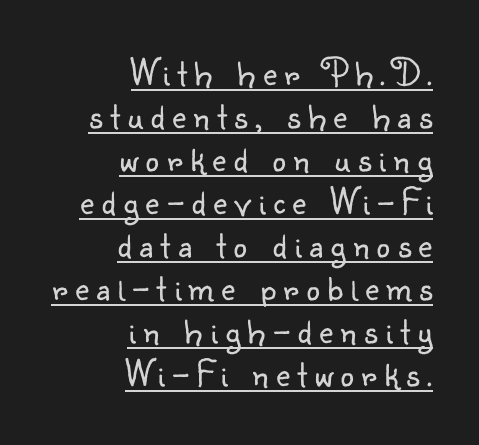
Q: Is the text bold? A: No.
Q: Is the text italic (slanted)? A: No, it is upright.
Q: Is the typeface a serif or a sans-serif typeface? A: Sans-serif.
Q: Is the text underlined? A: Yes.
Q: How is the paragraph aligned? A: Right-aligned.
Q: Is the spacing between letters normal or unusually wide? A: Unusually wide.
Q: Is the spacing between lines tight, normal or loose? A: Tight.
Q: Width (condensed, normal, or wide)? A: Normal.
Q: Stroke contrast? A: Low.
Q: x-height? A: Small.
Q: Monospaced? A: No.
